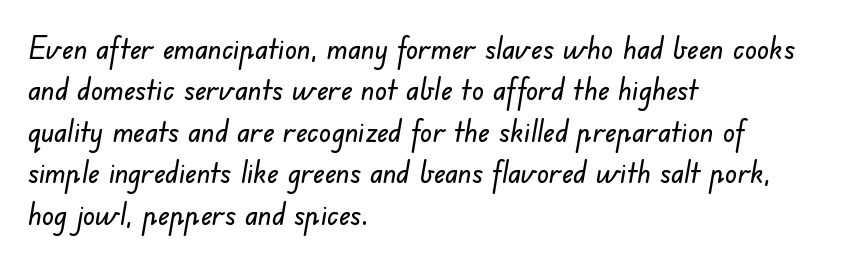
{"serif": "no", "width": "normal", "stroke_contrast": "low", "x_height": "small", "monospaced": "no", "underline": "no", "align": "left", "line_spacing": "normal", "line_spacing_ratio": 1.38, "letter_spacing": "normal", "letter_spacing_em": 0.0, "glyph_px": 30}
